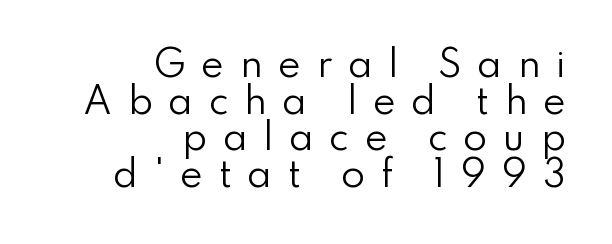
{"serif": "no", "italic": "no", "bold": "no", "weight": "regular", "width": "normal", "stroke_contrast": "low", "x_height": "small", "monospaced": "no", "underline": "no", "align": "right", "line_spacing": "tight", "line_spacing_ratio": 1.05, "letter_spacing": "wide", "letter_spacing_em": 0.44, "glyph_px": 35}
